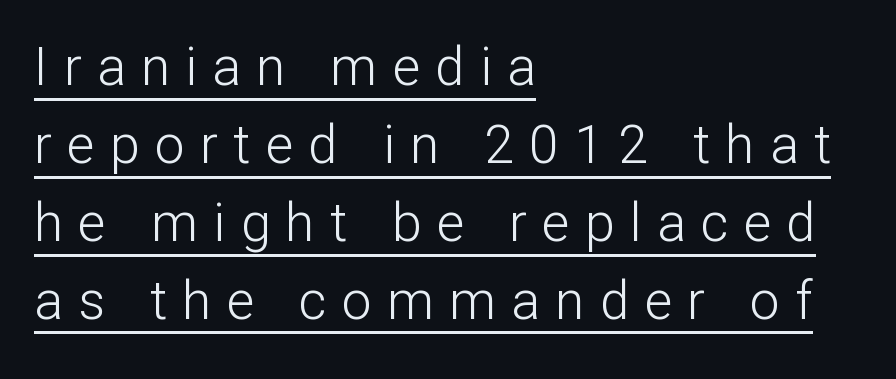
The image shows 53 px light sans-serif type, upright; set left-aligned, normal line spacing (1.47x), unusually wide letter spacing (+0.29 em), underlined; low stroke contrast and a medium x-height.
